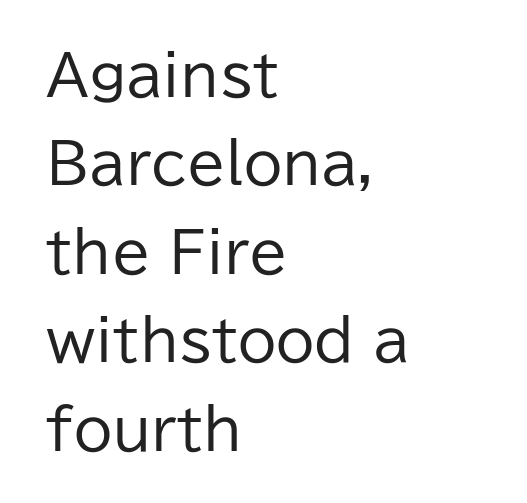
Q: Is the text bold? A: No.
Q: Is the text italic (slanted)? A: No, it is upright.
Q: Is the typeface a serif or a sans-serif typeface? A: Sans-serif.
Q: Is the text underlined? A: No.
Q: How is the paragraph aligned? A: Left-aligned.
Q: Is the spacing between letters normal or unusually wide? A: Normal.
Q: Is the spacing between lines tight, normal or loose? A: Normal.
Q: Width (condensed, normal, or wide)? A: Normal.
Q: Stroke contrast? A: Low.
Q: x-height? A: Medium.
Q: Monospaced? A: No.
